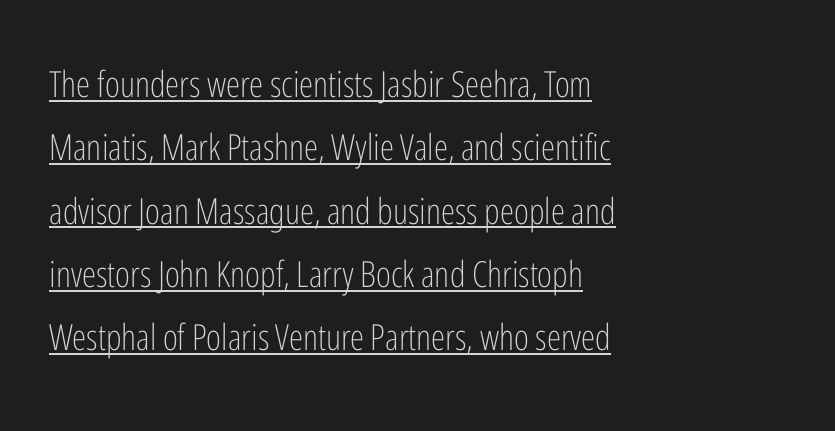
Descenders here cross a horizontal rule under the line. You can tell it's not italic because the verticals are truly vertical. Character widths vary here, with narrow letters taking less room than wide ones. These lines keep a tight, regular rhythm from letter to letter. The rendering shows plain stroke endings on the letterforms — a sans-serif design.
